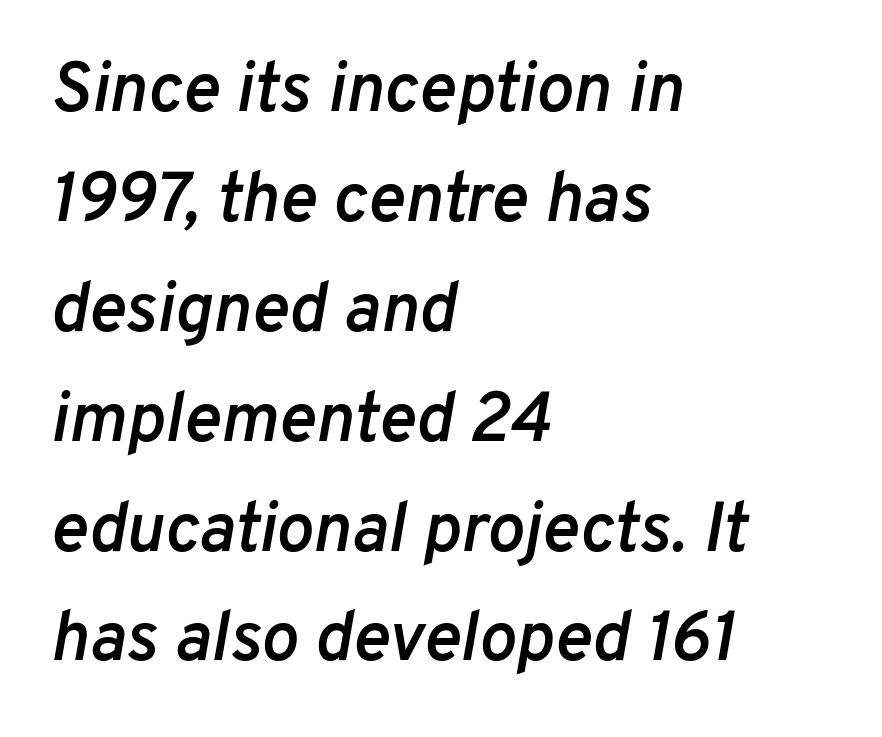
{"italic": "yes", "lean": "right", "slant_degrees": 10, "bold": "semi", "weight": "semibold", "width": "normal", "stroke_contrast": "low", "x_height": "medium", "monospaced": "no", "underline": "no", "align": "left", "line_spacing": "normal", "line_spacing_ratio": 1.57, "letter_spacing": "normal", "letter_spacing_em": 0.0, "glyph_px": 70}
